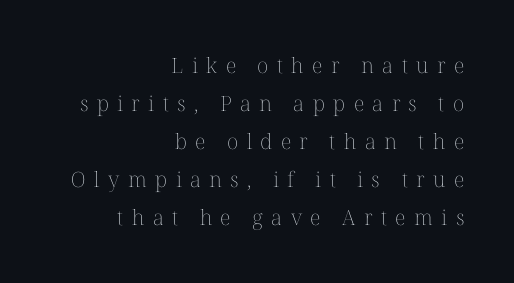
Bare-footed words on every line. Is the letter spacing exaggerated? Yes — the characters are pushed far apart. Casual observation: everything's shoved over to the right. The font's upright variant was chosen for this text.
